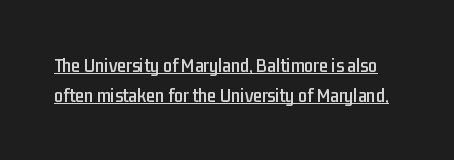
Q: Is the text italic (slanted)? A: No, it is upright.
Q: Is the text underlined? A: Yes.
Q: Is the spacing between letters normal or unusually wide? A: Normal.
Q: Is the spacing between lines tight, normal or loose? A: Normal.
